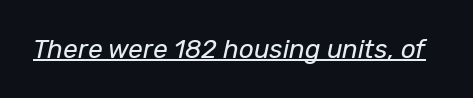
What stands out about the letter spacing? Nothing — it is the standard amount. Slant detected: the letters are inclined. Does a line run under the words? Yes, clearly. Each stroke keeps to a modest, everyday thickness or less.
